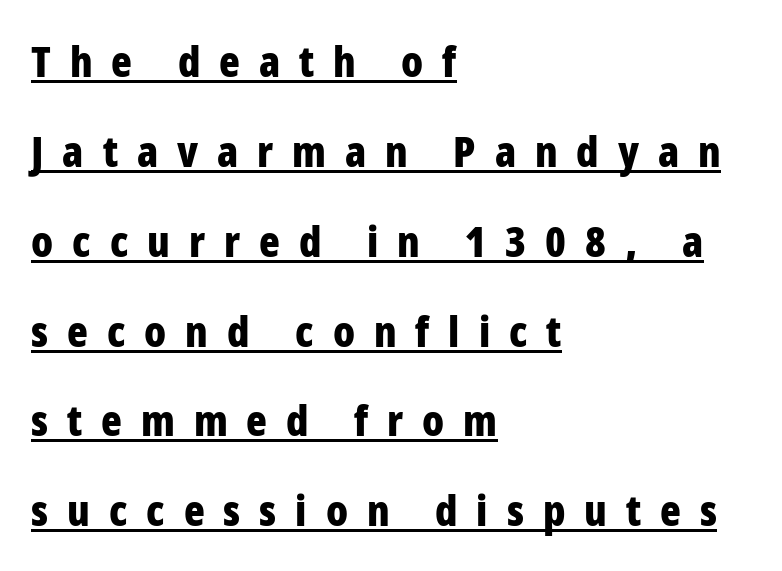
The image shows 43 px bold, condensed sans-serif type, upright; set left-aligned, loose line spacing (2.09x), unusually wide letter spacing (+0.44 em), underlined; low stroke contrast and a medium x-height.
